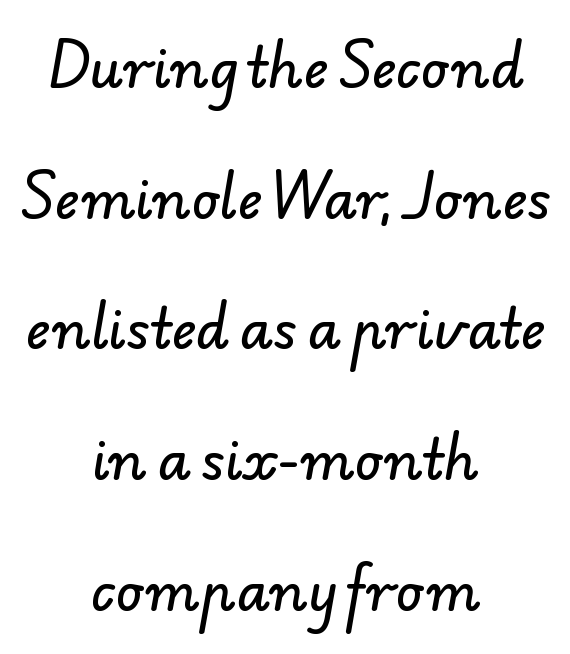
Q: Is the typeface a serif or a sans-serif typeface? A: Sans-serif.
Q: Is the text underlined? A: No.
Q: How is the paragraph aligned? A: Centered.
Q: Is the spacing between letters normal or unusually wide? A: Normal.
Q: Is the spacing between lines tight, normal or loose? A: Loose.
Q: Width (condensed, normal, or wide)? A: Normal.
Q: Stroke contrast? A: Low.
Q: x-height? A: Small.
Q: Monospaced? A: No.
